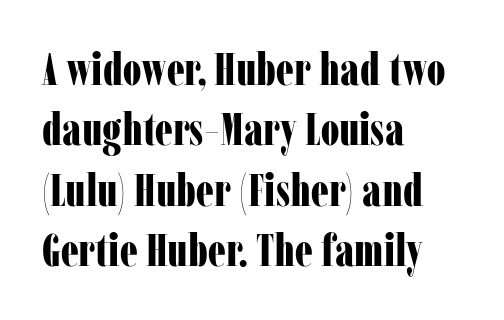
The designer went with a serif here, giving each stem small feet. The designer left line spacing at the default. Honestly, there is no underline to notice here at all. Glyph-to-glyph distance matches everyday printed text. Does the lettering tilt? It doesn't — this is upright.
